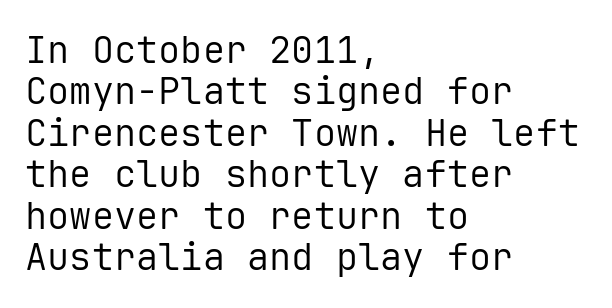
Q: Is the text bold? A: No.
Q: Is the text italic (slanted)? A: No, it is upright.
Q: Is the typeface a serif or a sans-serif typeface? A: Sans-serif.
Q: Is the text underlined? A: No.
Q: How is the paragraph aligned? A: Left-aligned.
Q: Is the spacing between letters normal or unusually wide? A: Normal.
Q: Is the spacing between lines tight, normal or loose? A: Tight.
Q: Width (condensed, normal, or wide)? A: Normal.
Q: Stroke contrast? A: Low.
Q: x-height? A: Medium.
Q: Monospaced? A: Yes.
